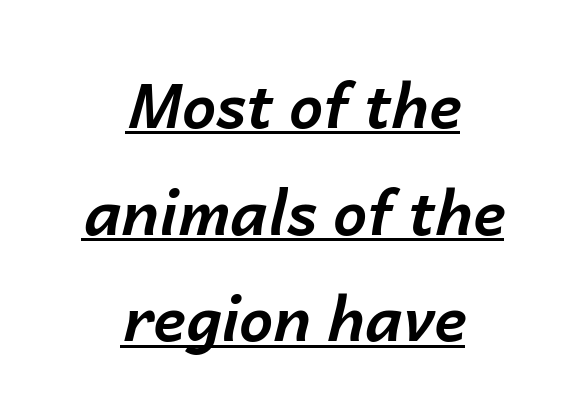
Q: Is the text bold? A: Yes.
Q: Is the text italic (slanted)? A: Yes, it leans right by about 14 degrees.
Q: Is the text underlined? A: Yes.
Q: How is the paragraph aligned? A: Centered.
Q: Is the spacing between letters normal or unusually wide? A: Normal.
Q: Width (condensed, normal, or wide)? A: Normal.
Q: Stroke contrast? A: Low.
Q: x-height? A: Medium.
Q: Monospaced? A: No.
